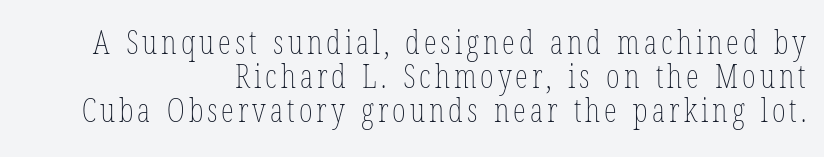
The image shows 33 px thin, condensed type, upright; set right-aligned, tight line spacing (1.03x), not underlined; low stroke contrast and a medium x-height.
